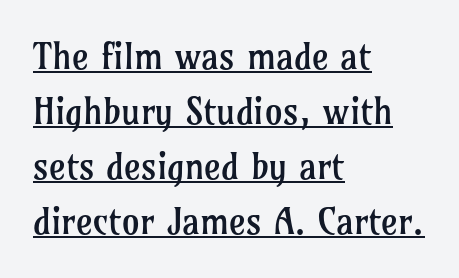
Does the type have serifs? Yes, each stem ends in a small foot. The face used here is rendered with its standard letterfit. A classic flush-left, rag-right setting is used for this passage. This block has exactly the height ordinary leading produces. Does the lettering tilt? It doesn't — this is upright.
